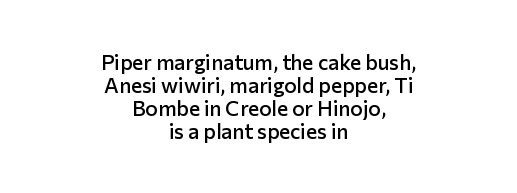
Stroke thickness is moderately raised; the sample reads as semibold. Both edges are ragged and mirror each other, which tells us the setting is centered. Vertical spacing — tight. Students, note that the glyphs here touch the page at normal intervals. Descenders are the only things crossing below the line.
